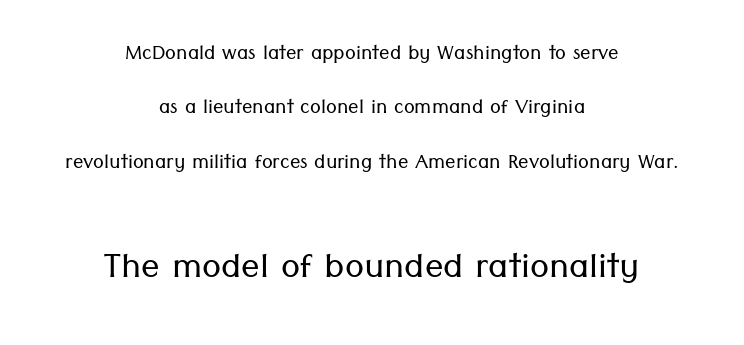
Q: Is the text bold? A: No.
Q: Is the text italic (slanted)? A: No, it is upright.
Q: Is the typeface a serif or a sans-serif typeface? A: Sans-serif.
Q: Is the text underlined? A: No.
Q: How is the paragraph aligned? A: Centered.
Q: Is the spacing between letters normal or unusually wide? A: Normal.
Q: Is the spacing between lines tight, normal or loose? A: Loose.
Q: Which block of text is set in a larger size, the first (top) or the second (bottom)? A: The second (bottom) one.
Q: Width (condensed, normal, or wide)? A: Normal.
Q: Stroke contrast? A: Low.
Q: x-height? A: Medium.
Q: Monospaced? A: No.
